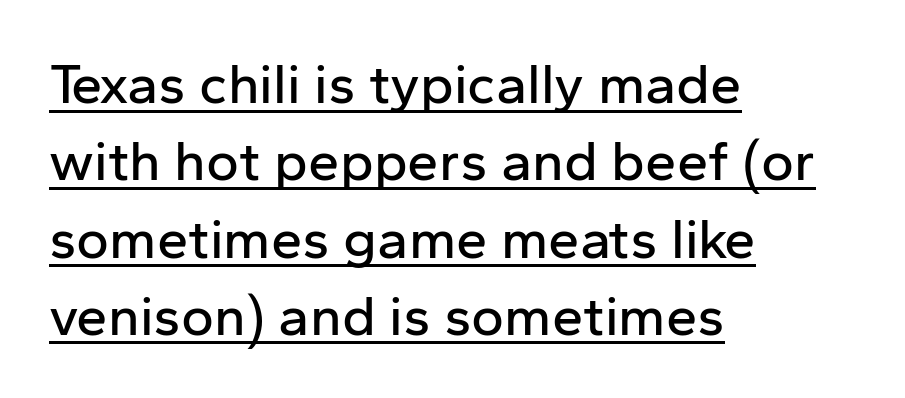
{"serif": "no", "italic": "no", "width": "normal", "stroke_contrast": "low", "x_height": "medium", "monospaced": "no", "underline": "yes", "align": "left", "line_spacing": "normal", "line_spacing_ratio": 1.38, "letter_spacing": "normal", "letter_spacing_em": 0.0, "glyph_px": 56}
